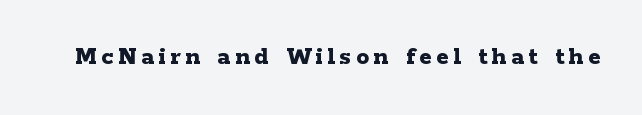
Heavy, bold letterforms. Tall strokes in this sample are plumb rather than angled. The strip under each line holds only bare page.
